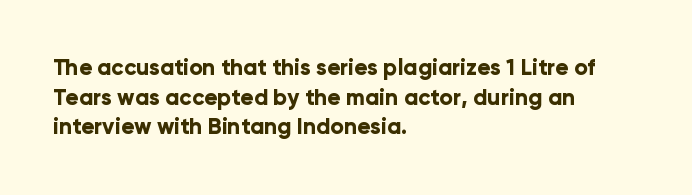
Q: Is the text bold? A: Yes.
Q: Is the text italic (slanted)? A: No, it is upright.
Q: Is the text underlined? A: No.
Q: How is the paragraph aligned? A: Left-aligned.
Q: Is the spacing between letters normal or unusually wide? A: Normal.
Q: Is the spacing between lines tight, normal or loose? A: Normal.
